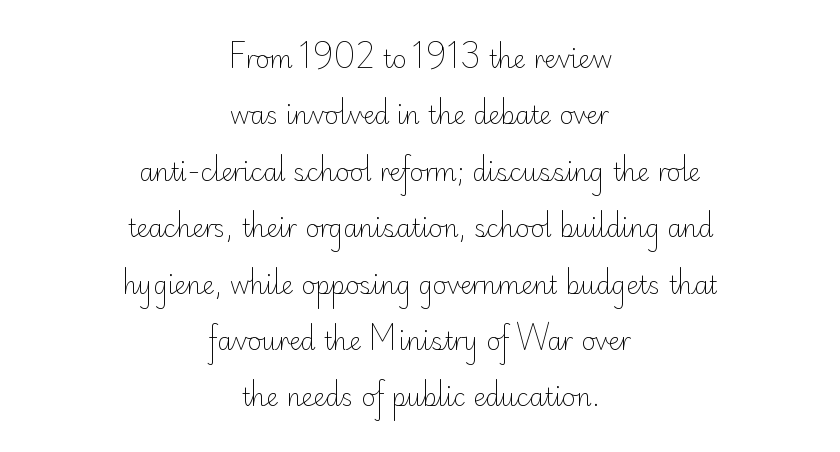
Q: Is the text bold? A: No.
Q: Is the text italic (slanted)? A: No, it is upright.
Q: Is the text underlined? A: No.
Q: How is the paragraph aligned? A: Centered.
Q: Is the spacing between letters normal or unusually wide? A: Normal.
Q: Is the spacing between lines tight, normal or loose? A: Loose.
